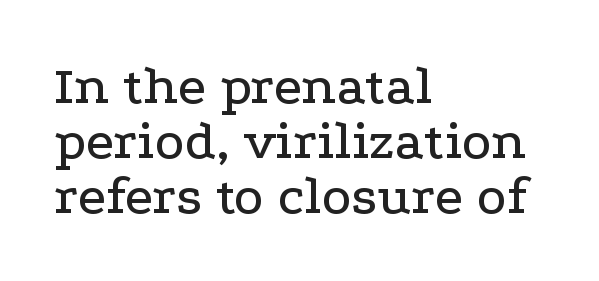
Q: Is the text italic (slanted)? A: No, it is upright.
Q: Is the typeface a serif or a sans-serif typeface? A: Serif.
Q: Is the text underlined? A: No.
Q: How is the paragraph aligned? A: Left-aligned.
Q: Is the spacing between letters normal or unusually wide? A: Normal.
Q: Is the spacing between lines tight, normal or loose? A: Tight.
Q: Width (condensed, normal, or wide)? A: Wide.
Q: Stroke contrast? A: Low.
Q: x-height? A: Medium.
Q: Monospaced? A: No.
